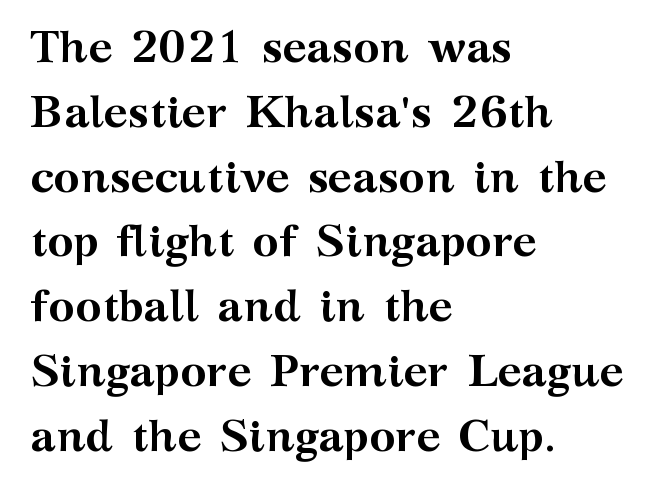
Q: Is the text bold? A: Yes.
Q: Is the text italic (slanted)? A: No, it is upright.
Q: Is the typeface a serif or a sans-serif typeface? A: Serif.
Q: Is the text underlined? A: No.
Q: How is the paragraph aligned? A: Left-aligned.
Q: Is the spacing between letters normal or unusually wide? A: Normal.
Q: Is the spacing between lines tight, normal or loose? A: Normal.
Q: Width (condensed, normal, or wide)? A: Wide.
Q: Stroke contrast? A: Medium.
Q: x-height? A: Medium.
Q: Monospaced? A: No.
